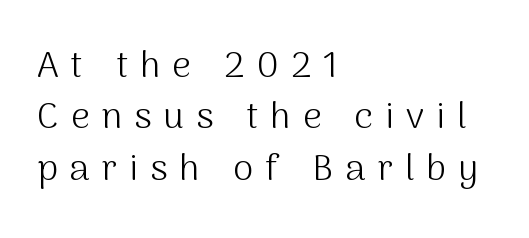
{"serif": "no", "italic": "no", "bold": "no", "weight": "light", "width": "normal", "stroke_contrast": "medium", "x_height": "medium", "monospaced": "no", "underline": "no", "align": "left", "line_spacing": "normal", "line_spacing_ratio": 1.39, "letter_spacing": "wide", "letter_spacing_em": 0.32, "glyph_px": 37}
